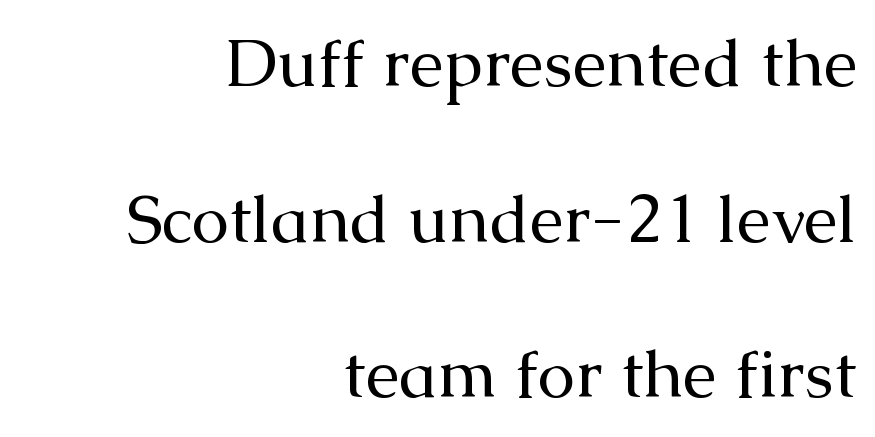
Q: Is the text bold? A: No.
Q: Is the text italic (slanted)? A: No, it is upright.
Q: Is the typeface a serif or a sans-serif typeface? A: Serif.
Q: Is the text underlined? A: No.
Q: How is the paragraph aligned? A: Right-aligned.
Q: Is the spacing between letters normal or unusually wide? A: Normal.
Q: Is the spacing between lines tight, normal or loose? A: Loose.
Q: Width (condensed, normal, or wide)? A: Normal.
Q: Stroke contrast? A: Medium.
Q: x-height? A: Medium.
Q: Monospaced? A: No.
